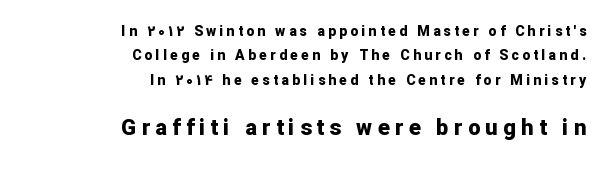
The image shows 22 px bold type, upright; set right-aligned, line spacing 1.75x, unusually wide letter spacing (+0.24 em), not underlined; the second (bottom) block is 1.57x larger.
